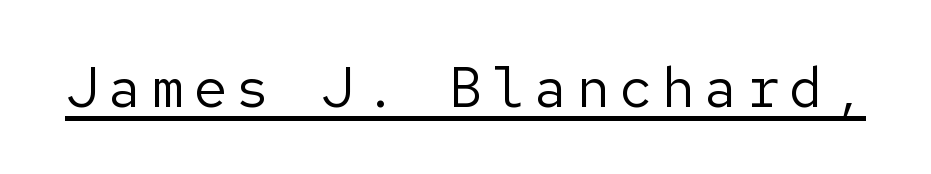
Q: Is the text bold? A: No.
Q: Is the text italic (slanted)? A: No, it is upright.
Q: Is the typeface a serif or a sans-serif typeface? A: Sans-serif.
Q: Is the text underlined? A: Yes.
Q: Width (condensed, normal, or wide)? A: Normal.
Q: Stroke contrast? A: Low.
Q: x-height? A: Medium.
